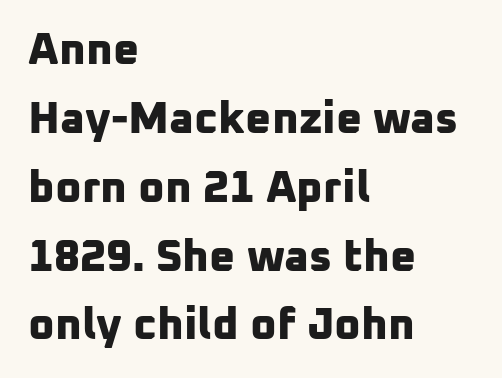
The image shows 45 px bold sans-serif type; set left-aligned, normal line spacing (1.53x), normal letter spacing, not underlined; low stroke contrast and a medium x-height.
